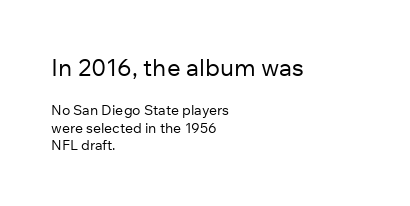
The initial chunk of copy outweighs the following chunk in type size. Rows of type keep a routine distance in the vertical direction. Notice how the passage keeps a crisp vertical edge on the left only. These lines were composed using upright roman letters.
